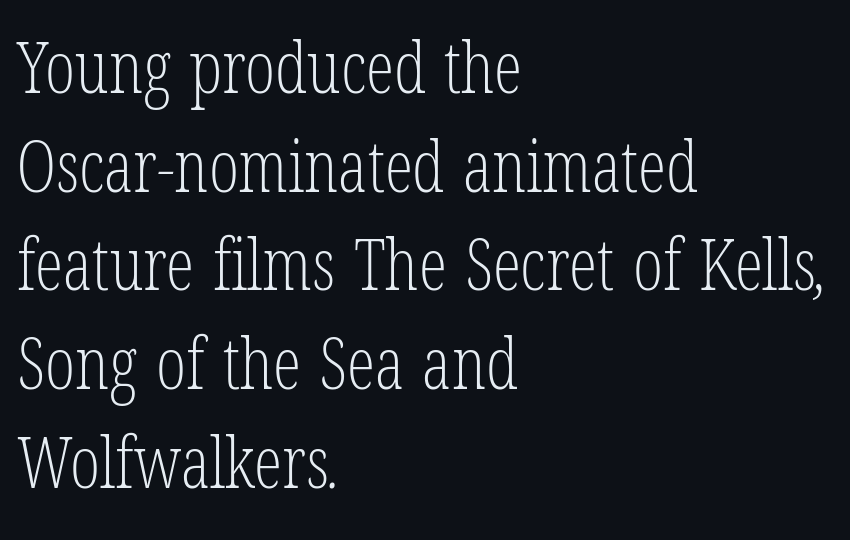
Just letters on the line, the space beneath them empty. Interline gaps are of average width in this sample. Each word holds together tightly as a unit, with standard inter-letter gaps. I'd call this a serif setting — the letters wear small feet. Note the varied advance widths — an 'i' is clearly narrower than an 'm'. The ragged edge is on the right, which tells us the setting is flush left.
